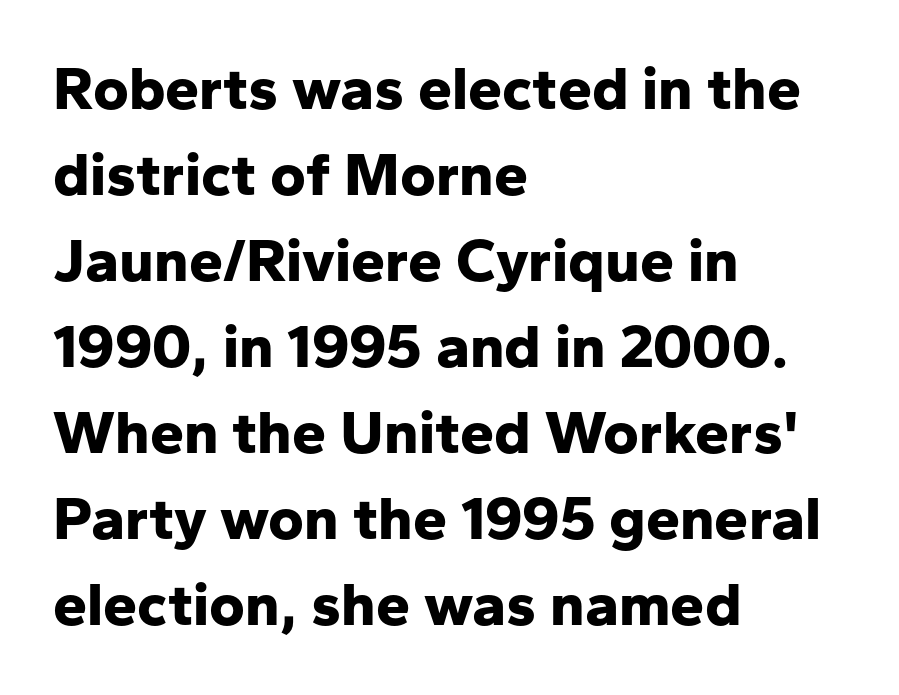
The image shows 61 px bold sans-serif type, upright; set left-aligned, normal line spacing (1.41x), normal letter spacing, not underlined; low stroke contrast and a medium x-height.
